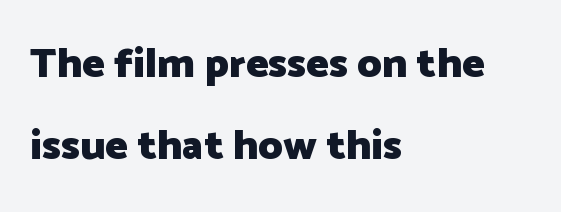
{"serif": "no", "italic": "no", "bold": "yes", "weight": "heavy", "width": "normal", "stroke_contrast": "low", "x_height": "medium", "monospaced": "no", "underline": "no", "align": "left", "line_spacing": "loose", "line_spacing_ratio": 1.95, "letter_spacing": "normal", "letter_spacing_em": 0.0, "glyph_px": 42}
